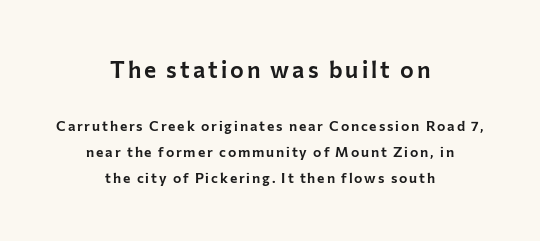
The image shows 23 px text type, upright; set centered, line spacing 1.88x, not underlined; the first (top) block is 1.64x larger.
